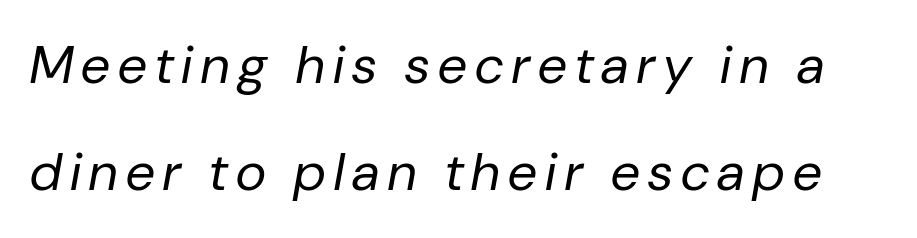
Is the type slanted? Yes — the strokes lean at a clear angle. The strokes are not fattened; the text isn't bold. Do the characters align in a grid? No, the font is proportional. Any mark beneath the type? The region is blank.
